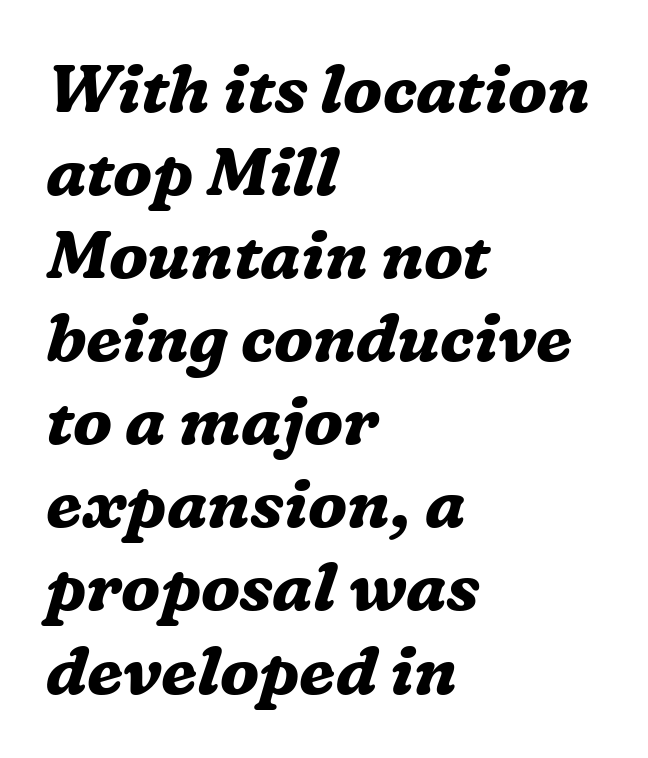
The image shows 67 px bold serif type, italic (leaning right); set left-aligned, line spacing 1.24x, normal letter spacing, not underlined; medium stroke contrast and a medium x-height.
